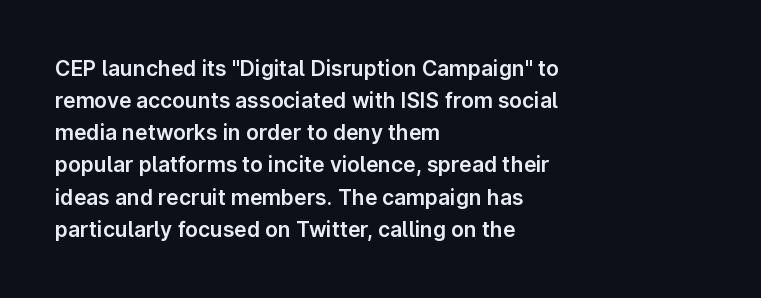
{"italic": "no", "underline": "no", "align": "left", "line_spacing": "normal", "line_spacing_ratio": 1.53, "letter_spacing": "normal", "letter_spacing_em": 0.0, "glyph_px": 21}
